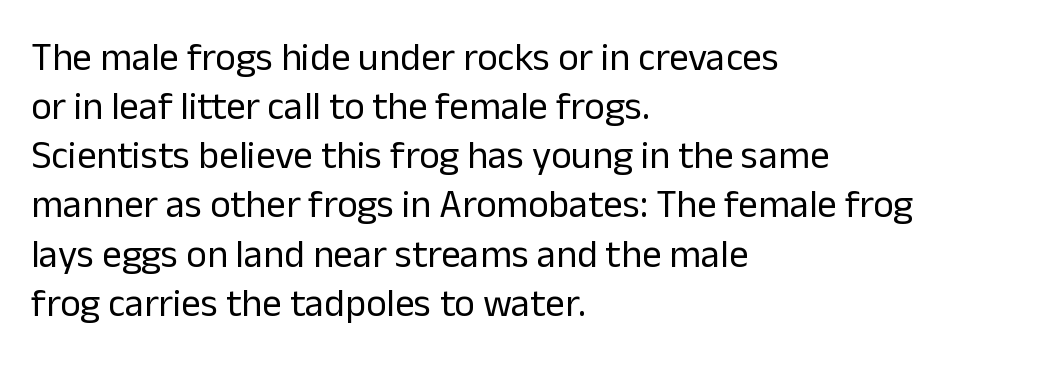
Q: Is the text bold? A: No.
Q: Is the text italic (slanted)? A: No, it is upright.
Q: Is the typeface a serif or a sans-serif typeface? A: Sans-serif.
Q: Is the text underlined? A: No.
Q: How is the paragraph aligned? A: Left-aligned.
Q: Is the spacing between letters normal or unusually wide? A: Normal.
Q: Is the spacing between lines tight, normal or loose? A: Normal.
Q: Width (condensed, normal, or wide)? A: Normal.
Q: Stroke contrast? A: Low.
Q: x-height? A: Medium.
Q: Monospaced? A: No.
